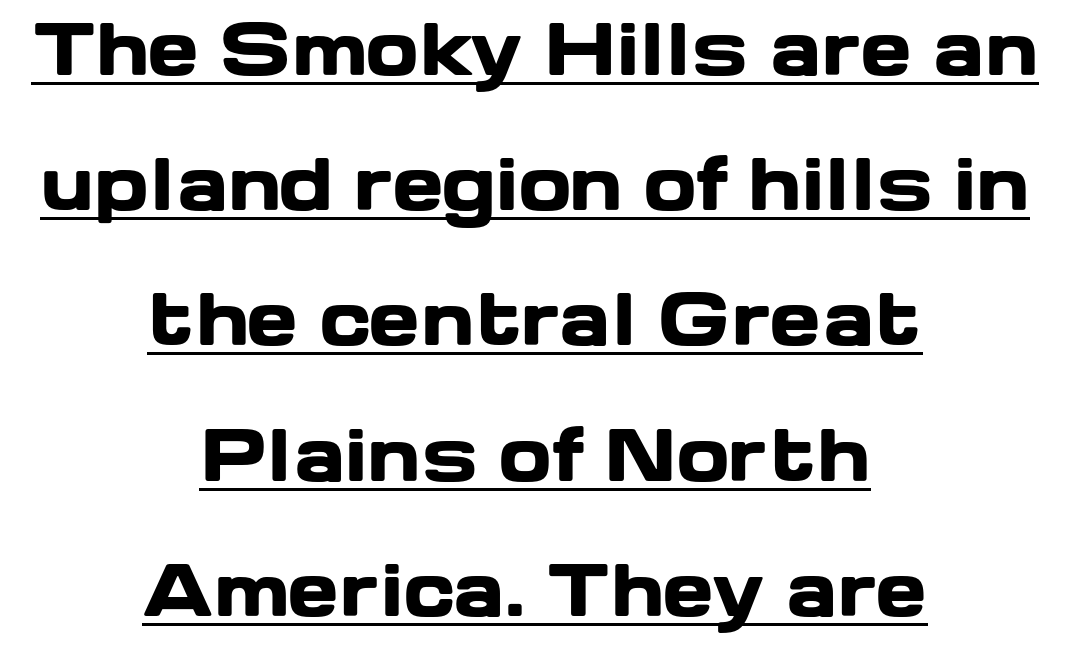
Q: Is the text bold? A: Yes.
Q: Is the text italic (slanted)? A: No, it is upright.
Q: Is the typeface a serif or a sans-serif typeface? A: Sans-serif.
Q: Is the text underlined? A: Yes.
Q: How is the paragraph aligned? A: Centered.
Q: Is the spacing between letters normal or unusually wide? A: Normal.
Q: Is the spacing between lines tight, normal or loose? A: Loose.
Q: Width (condensed, normal, or wide)? A: Wide.
Q: Stroke contrast? A: Low.
Q: x-height? A: Medium.
Q: Monospaced? A: No.
